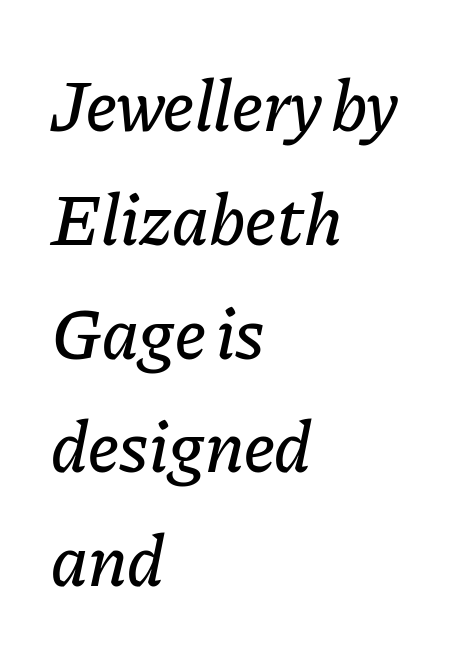
{"italic": "yes", "lean": "right", "slant_degrees": 11, "width": "normal", "stroke_contrast": "low", "x_height": "medium", "monospaced": "no", "underline": "no", "align": "left", "line_spacing": "normal", "line_spacing_ratio": 1.58, "letter_spacing": "normal", "letter_spacing_em": 0.0, "glyph_px": 72}
